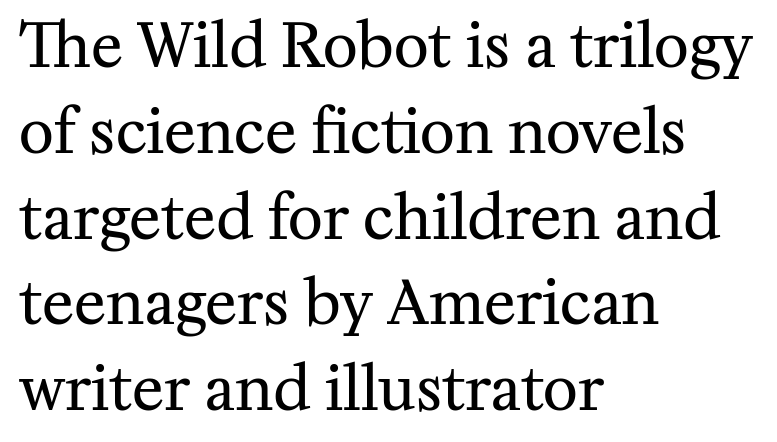
{"serif": "yes", "italic": "no", "bold": "no", "weight": "regular", "width": "normal", "stroke_contrast": "medium", "x_height": "medium", "monospaced": "no", "underline": "no", "align": "left", "line_spacing": "normal", "line_spacing_ratio": 1.43, "letter_spacing": "normal", "letter_spacing_em": 0.0, "glyph_px": 60}
